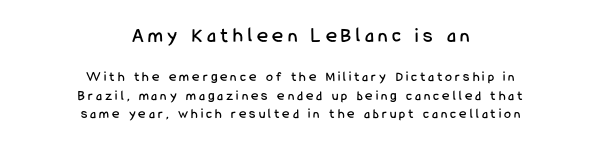
Q: Is the text italic (slanted)? A: No, it is upright.
Q: Is the text underlined? A: No.
Q: How is the paragraph aligned? A: Centered.
Q: Is the spacing between letters normal or unusually wide? A: Unusually wide.
Q: Is the spacing between lines tight, normal or loose? A: Normal.
Q: Which block of text is set in a larger size, the first (top) or the second (bottom)? A: The first (top) one.
